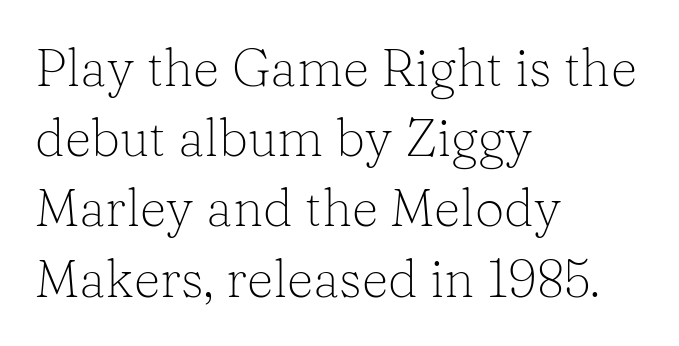
{"serif": "yes", "italic": "no", "bold": "no", "weight": "light", "width": "normal", "stroke_contrast": "low", "x_height": "medium", "monospaced": "no", "underline": "no", "align": "left", "line_spacing": "normal", "line_spacing_ratio": 1.35, "letter_spacing": "normal", "letter_spacing_em": 0.0, "glyph_px": 52}
